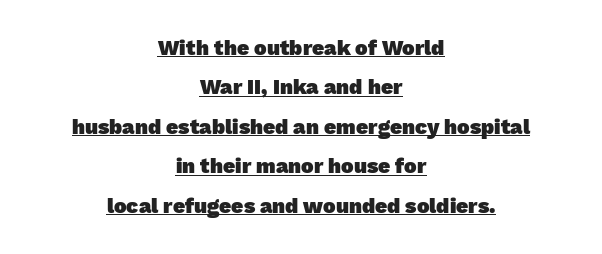
Q: Is the text bold? A: Yes.
Q: Is the text underlined? A: Yes.
Q: How is the paragraph aligned? A: Centered.
Q: Is the spacing between letters normal or unusually wide? A: Normal.
